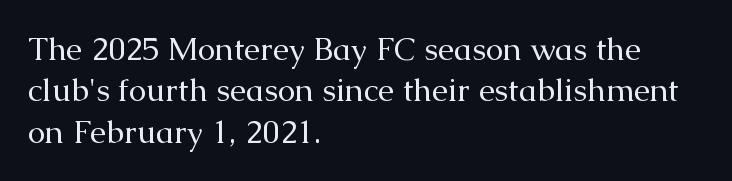
Q: Is the text bold? A: No.
Q: Is the text italic (slanted)? A: No, it is upright.
Q: Is the typeface a serif or a sans-serif typeface? A: Serif.
Q: Is the text underlined? A: No.
Q: How is the paragraph aligned? A: Left-aligned.
Q: Is the spacing between letters normal or unusually wide? A: Normal.
Q: Is the spacing between lines tight, normal or loose? A: Normal.
Q: Width (condensed, normal, or wide)? A: Normal.
Q: Stroke contrast? A: Medium.
Q: x-height? A: Medium.
Q: Monospaced? A: No.
